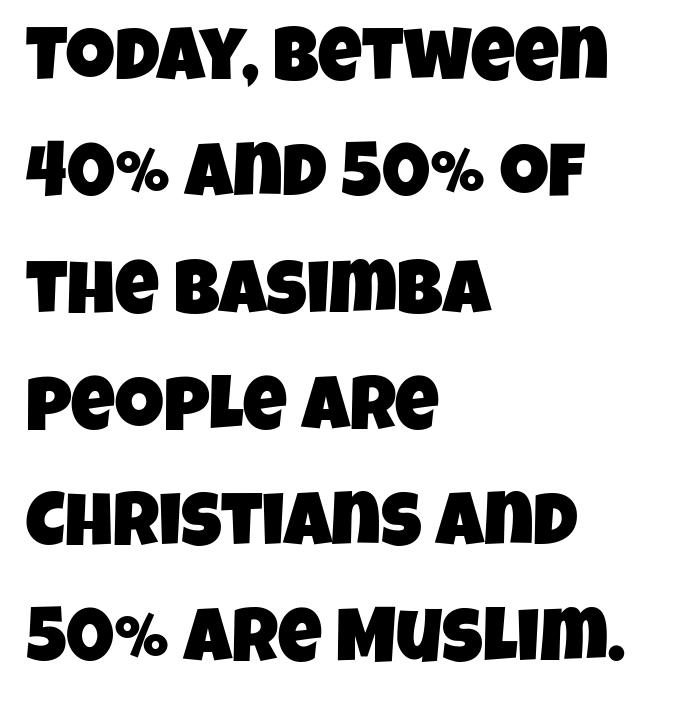
You could not count columns in this text — the font is proportionally spaced. Caption: multi-line text, flush left, ragged right. Type style note: lacks serifs. Regular leading. The words here are not underlined.
